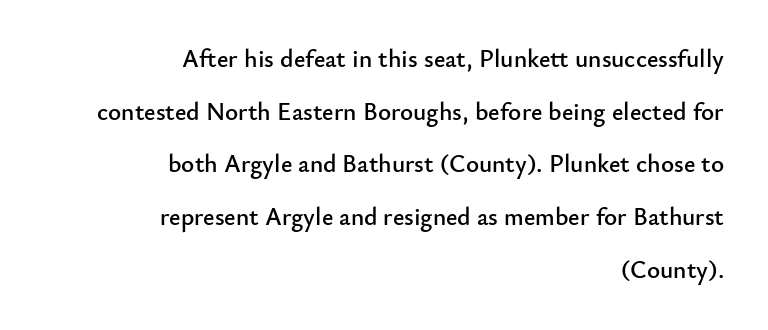
Q: Is the text italic (slanted)? A: No, it is upright.
Q: Is the text underlined? A: No.
Q: How is the paragraph aligned? A: Right-aligned.
Q: Is the spacing between letters normal or unusually wide? A: Normal.
Q: Is the spacing between lines tight, normal or loose? A: Loose.
